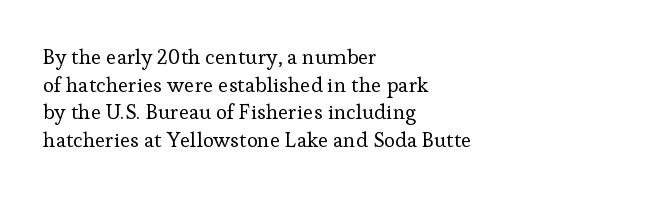
The image shows 21 px text type, upright; set left-aligned, normal line spacing (1.31x), normal letter spacing, not underlined.
